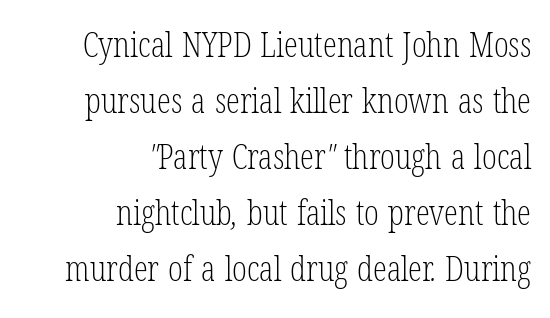
The image shows 35 px light, condensed serif type; set right-aligned, normal line spacing (1.6x), normal letter spacing, not underlined; low stroke contrast and a medium x-height.
